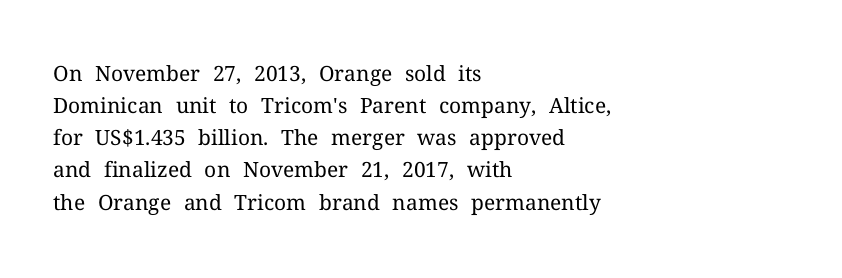
{"italic": "no", "bold": "no", "underline": "no", "align": "left", "line_spacing": "normal", "line_spacing_ratio": 1.53, "letter_spacing": "normal", "letter_spacing_em": 0.0, "glyph_px": 21}
